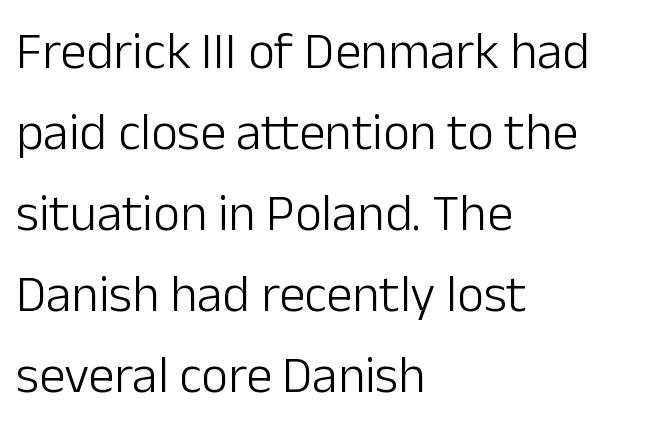
Q: Is the text bold? A: No.
Q: Is the text italic (slanted)? A: No, it is upright.
Q: Is the typeface a serif or a sans-serif typeface? A: Sans-serif.
Q: Is the text underlined? A: No.
Q: How is the paragraph aligned? A: Left-aligned.
Q: Is the spacing between letters normal or unusually wide? A: Normal.
Q: Is the spacing between lines tight, normal or loose? A: Normal.
Q: Width (condensed, normal, or wide)? A: Normal.
Q: Stroke contrast? A: Low.
Q: x-height? A: Medium.
Q: Monospaced? A: No.
